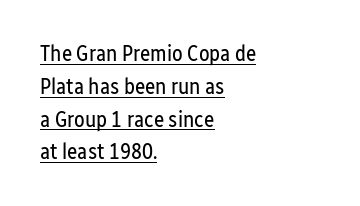
{"italic": "no", "bold": "no", "underline": "yes", "align": "left", "line_spacing": "normal", "line_spacing_ratio": 1.49, "letter_spacing": "normal", "letter_spacing_em": 0.0, "glyph_px": 22}
